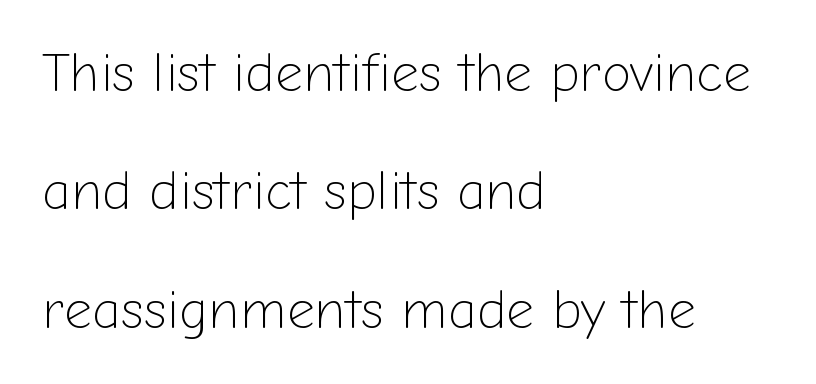
{"serif": "no", "italic": "no", "bold": "no", "weight": "light", "width": "normal", "stroke_contrast": "low", "x_height": "medium", "monospaced": "no", "underline": "no", "align": "left", "line_spacing": "loose", "line_spacing_ratio": 2.19, "letter_spacing": "normal", "letter_spacing_em": 0.0, "glyph_px": 54}
